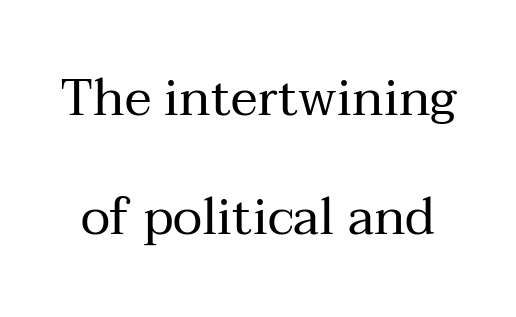
Q: Is the text bold? A: No.
Q: Is the text italic (slanted)? A: No, it is upright.
Q: Is the typeface a serif or a sans-serif typeface? A: Serif.
Q: Is the text underlined? A: No.
Q: Is the spacing between letters normal or unusually wide? A: Normal.
Q: Is the spacing between lines tight, normal or loose? A: Loose.
Q: Width (condensed, normal, or wide)? A: Normal.
Q: Stroke contrast? A: Medium.
Q: x-height? A: Medium.
Q: Monospaced? A: No.
